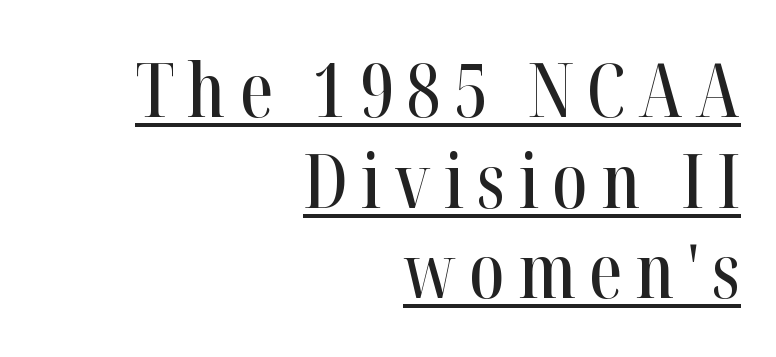
{"serif": "yes", "italic": "no", "width": "condensed", "stroke_contrast": "high", "x_height": "medium", "monospaced": "no", "underline": "yes", "align": "right", "line_spacing_ratio": 1.21, "glyph_px": 75}
